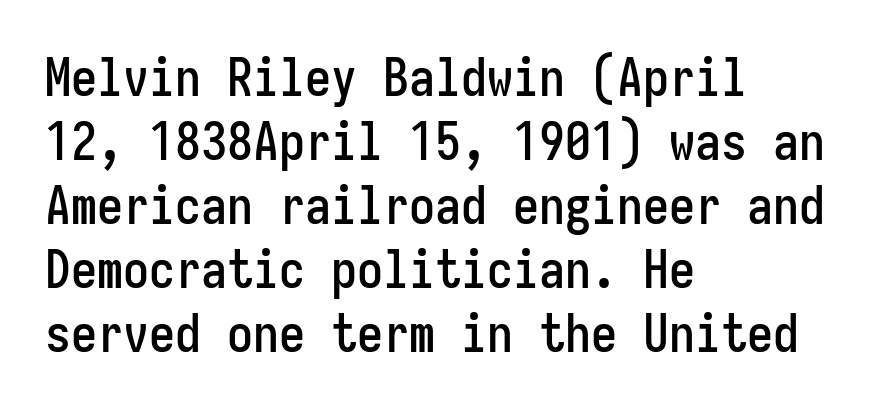
{"serif": "no", "italic": "no", "width": "condensed", "stroke_contrast": "low", "x_height": "medium", "monospaced": "yes", "underline": "no", "align": "left", "line_spacing_ratio": 1.23, "letter_spacing": "normal", "letter_spacing_em": 0.0, "glyph_px": 52}
